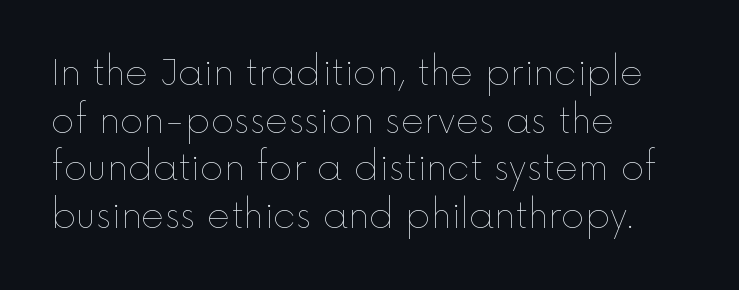
{"italic": "no", "bold": "no", "weight": "thin", "width": "normal", "x_height": "medium", "monospaced": "no", "underline": "no", "align": "left", "line_spacing": "normal", "line_spacing_ratio": 1.32, "letter_spacing": "normal", "letter_spacing_em": 0.0, "glyph_px": 36}
